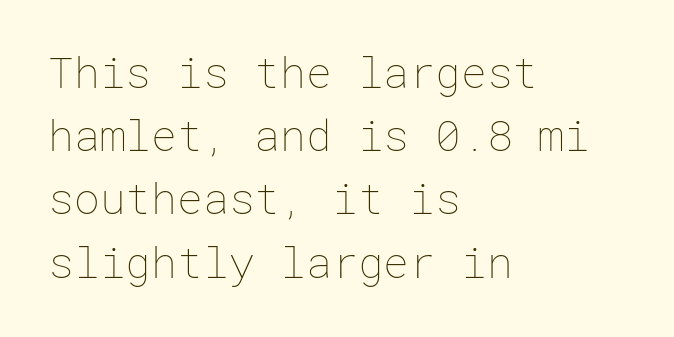
{"italic": "no", "bold": "no", "weight": "thin", "width": "normal", "stroke_contrast": "low", "x_height": "medium", "underline": "no", "align": "left", "line_spacing": "normal", "line_spacing_ratio": 1.47, "letter_spacing": "normal", "letter_spacing_em": 0.0, "glyph_px": 43}
